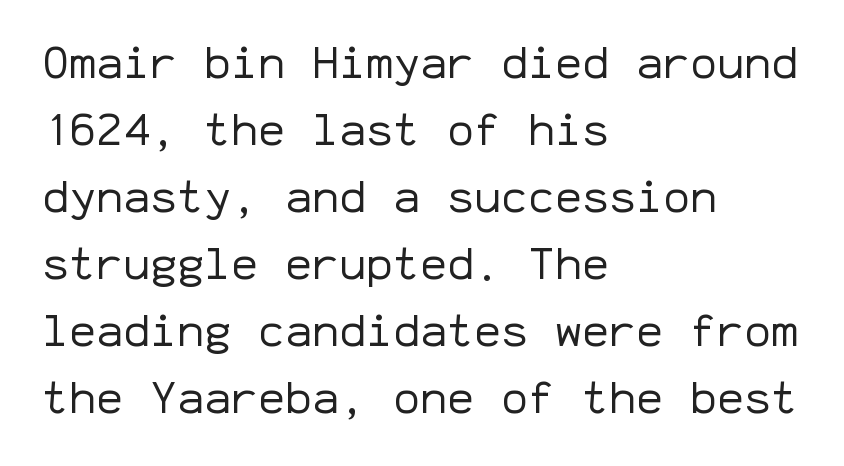
{"serif": "no", "italic": "no", "bold": "no", "weight": "regular", "width": "normal", "stroke_contrast": "low", "x_height": "medium", "monospaced": "yes", "underline": "no", "align": "left", "line_spacing": "normal", "line_spacing_ratio": 1.49, "letter_spacing": "normal", "letter_spacing_em": 0.0, "glyph_px": 45}
